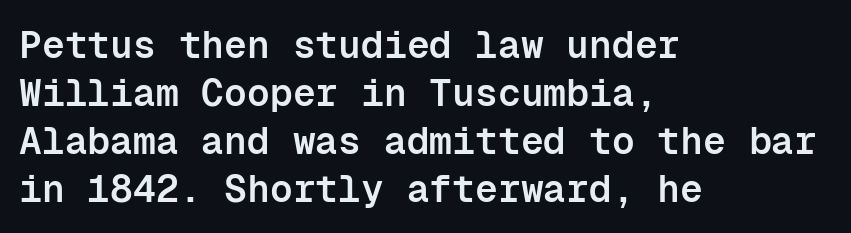
Q: Is the text bold? A: Semi-bold.
Q: Is the text italic (slanted)? A: No, it is upright.
Q: Is the typeface a serif or a sans-serif typeface? A: Sans-serif.
Q: Is the text underlined? A: No.
Q: How is the paragraph aligned? A: Left-aligned.
Q: Is the spacing between letters normal or unusually wide? A: Normal.
Q: Is the spacing between lines tight, normal or loose? A: Normal.
Q: Width (condensed, normal, or wide)? A: Normal.
Q: Stroke contrast? A: Low.
Q: x-height? A: Medium.
Q: Monospaced? A: Yes.
